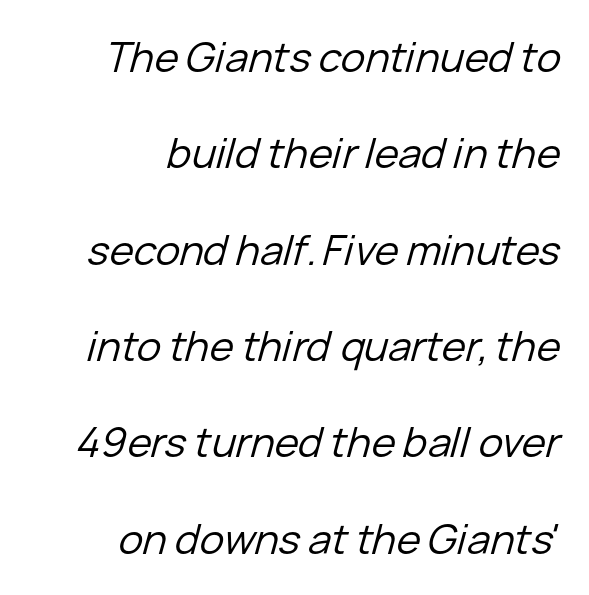
Leading: increased. You could call the tracking neutral — neither tight nor loose. Typeset ragged left — the right edge is the straight one. A typesetter would call this proportional, since set widths differ per character.
